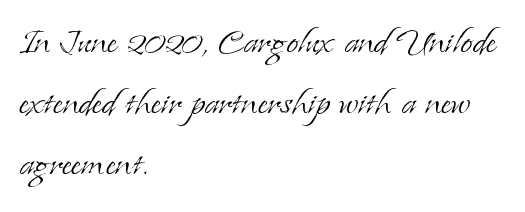
Q: Is the text bold? A: No.
Q: Is the text italic (slanted)? A: Yes.
Q: Is the typeface a serif or a sans-serif typeface? A: Serif.
Q: Is the text underlined? A: No.
Q: How is the paragraph aligned? A: Left-aligned.
Q: Is the spacing between letters normal or unusually wide? A: Normal.
Q: Is the spacing between lines tight, normal or loose? A: Normal.
Q: Width (condensed, normal, or wide)? A: Normal.
Q: Stroke contrast? A: Low.
Q: x-height? A: Small.
Q: Monospaced? A: No.
